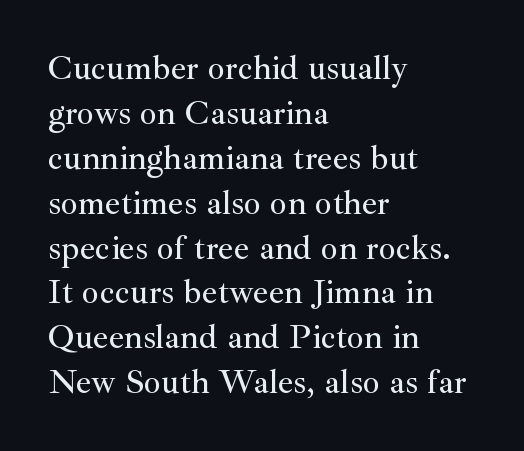
{"serif": "yes", "italic": "no", "width": "normal", "stroke_contrast": "medium", "x_height": "small", "monospaced": "no", "underline": "no", "align": "left", "line_spacing": "normal", "line_spacing_ratio": 1.32, "letter_spacing": "normal", "letter_spacing_em": 0.0, "glyph_px": 34}
